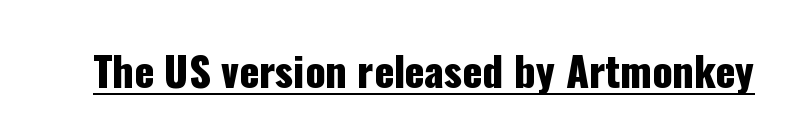
The image shows 41 px condensed sans-serif type, upright; set normal letter spacing, underlined; low stroke contrast and a medium x-height.
